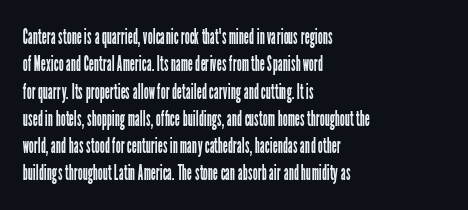
{"italic": "no", "bold": "no", "underline": "no", "align": "left", "line_spacing_ratio": 1.24, "letter_spacing": "normal", "letter_spacing_em": 0.0, "glyph_px": 22}
